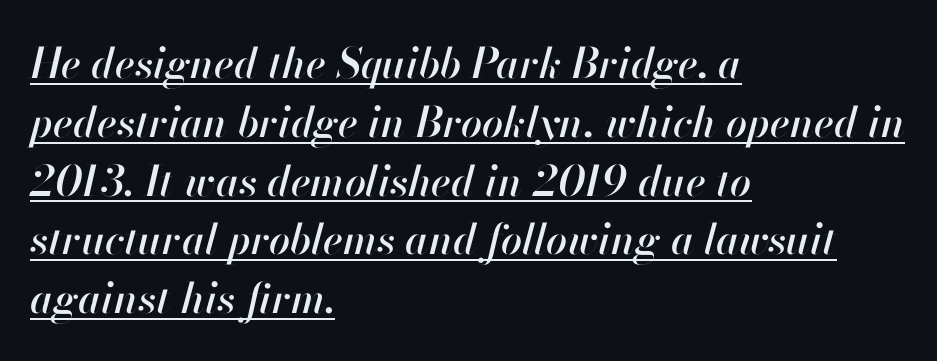
Q: Is the text italic (slanted)? A: Yes, it leans right by about 13 degrees.
Q: Is the text underlined? A: Yes.
Q: How is the paragraph aligned? A: Left-aligned.
Q: Is the spacing between letters normal or unusually wide? A: Normal.
Q: Is the spacing between lines tight, normal or loose? A: Normal.
Q: Width (condensed, normal, or wide)? A: Normal.
Q: Stroke contrast? A: High.
Q: x-height? A: Small.
Q: Monospaced? A: No.
